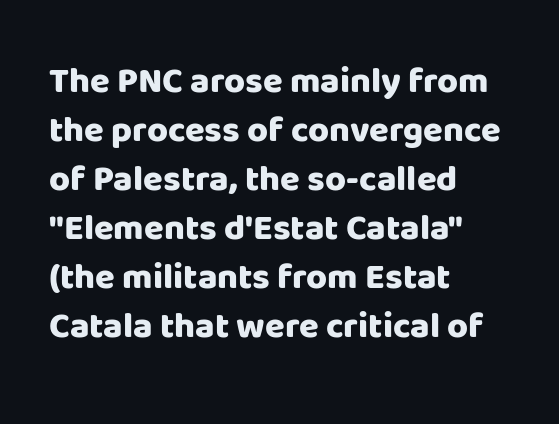
{"serif": "no", "italic": "no", "bold": "yes", "weight": "heavy", "width": "normal", "stroke_contrast": "low", "x_height": "large", "monospaced": "no", "underline": "no", "align": "left", "line_spacing": "normal", "line_spacing_ratio": 1.36, "letter_spacing": "normal", "letter_spacing_em": 0.0, "glyph_px": 36}
